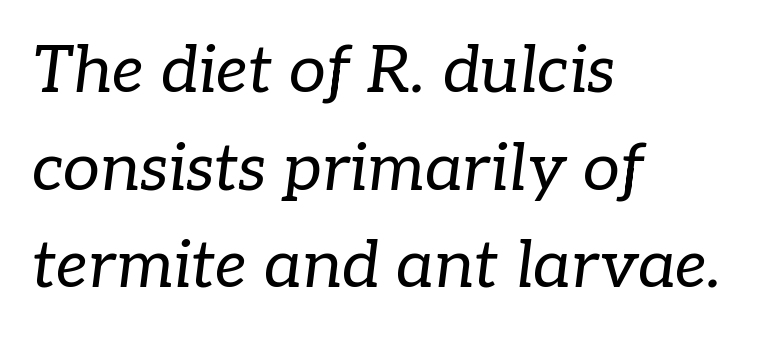
The image shows 66 px regular-weight serif type, italic (leaning right); set left-aligned, normal line spacing (1.48x), normal letter spacing, not underlined; low stroke contrast and a medium x-height.
